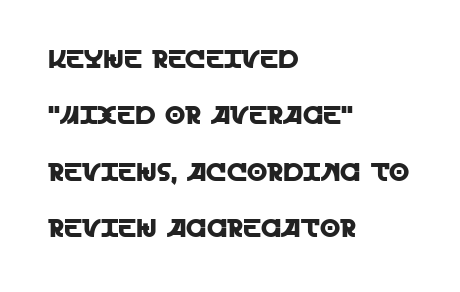
Q: Is the text italic (slanted)? A: No, it is upright.
Q: Is the text underlined? A: No.
Q: How is the paragraph aligned? A: Left-aligned.
Q: Is the spacing between letters normal or unusually wide? A: Normal.
Q: Is the spacing between lines tight, normal or loose? A: Loose.
